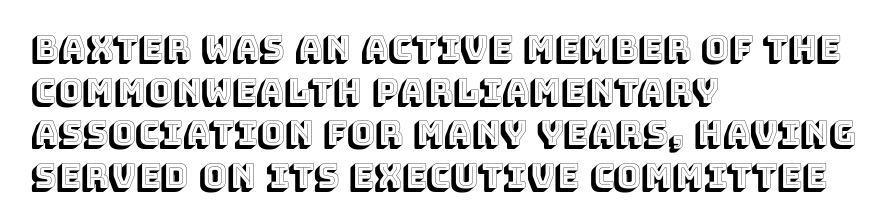
Q: Is the text italic (slanted)? A: No, it is upright.
Q: Is the text underlined? A: No.
Q: How is the paragraph aligned? A: Left-aligned.
Q: Is the spacing between letters normal or unusually wide? A: Normal.
Q: Is the spacing between lines tight, normal or loose? A: Normal.
Q: Width (condensed, normal, or wide)? A: Normal.
Q: x-height? A: Large.
Q: Monospaced? A: No.
